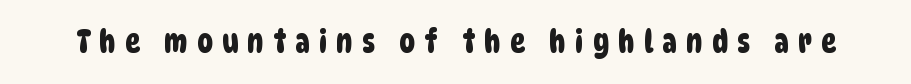
The image shows 31 px condensed sans-serif type; set unusually wide letter spacing (+0.3 em), not underlined; low stroke contrast and a large x-height.
